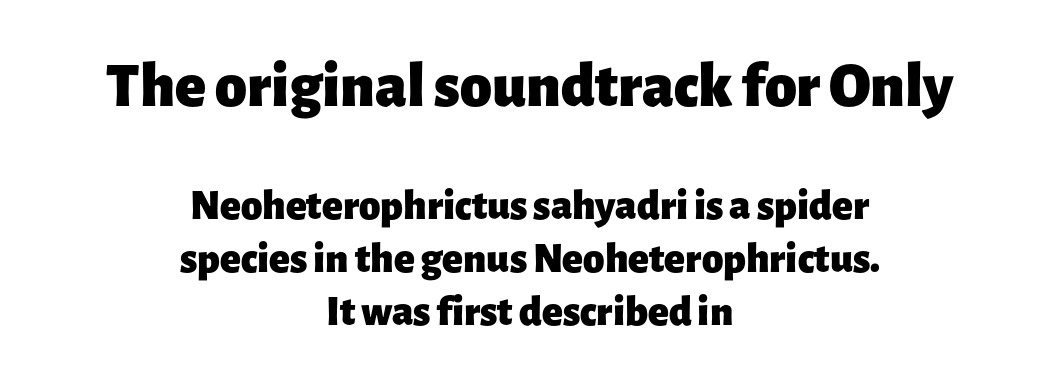
Neither beginnings nor endings align; midpoints do. The foot of each line stays bare and open. The letters stand straight up with perfectly vertical stems. The horizontal fit of the characters is conventional and even.
